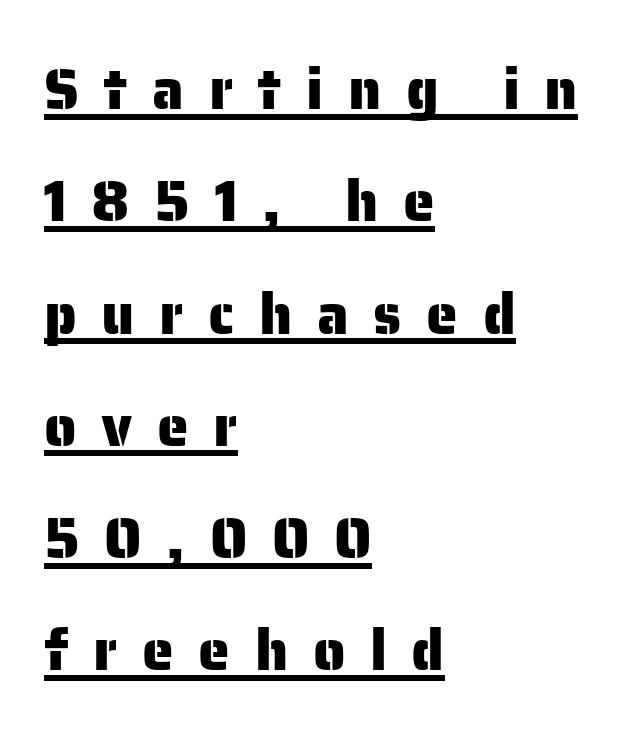
Q: Is the text italic (slanted)? A: No, it is upright.
Q: Is the typeface a serif or a sans-serif typeface? A: Sans-serif.
Q: Is the text underlined? A: Yes.
Q: How is the paragraph aligned? A: Left-aligned.
Q: Is the spacing between letters normal or unusually wide? A: Unusually wide.
Q: Is the spacing between lines tight, normal or loose? A: Loose.
Q: Width (condensed, normal, or wide)? A: Normal.
Q: Stroke contrast? A: Low.
Q: x-height? A: Medium.
Q: Monospaced? A: No.
